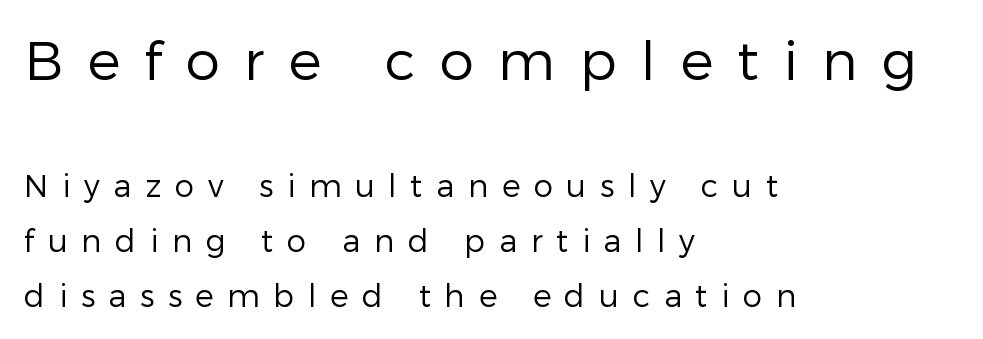
Q: Is the text bold? A: No.
Q: Is the text italic (slanted)? A: No, it is upright.
Q: Is the typeface a serif or a sans-serif typeface? A: Sans-serif.
Q: Is the text underlined? A: No.
Q: How is the paragraph aligned? A: Left-aligned.
Q: Is the spacing between letters normal or unusually wide? A: Unusually wide.
Q: Which block of text is set in a larger size, the first (top) or the second (bottom)? A: The first (top) one.
Q: Width (condensed, normal, or wide)? A: Normal.
Q: Stroke contrast? A: Low.
Q: x-height? A: Medium.
Q: Monospaced? A: No.
